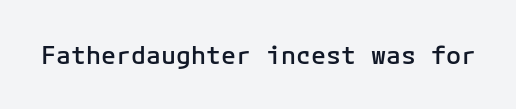
The image shows 25 px text type, upright; set normal letter spacing, not underlined.
